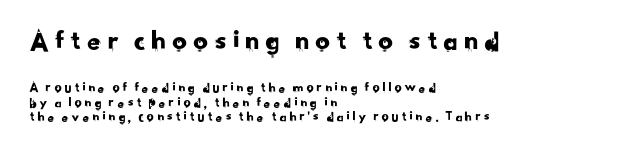
You could barely slide anything between these rows. Only glyphs here, with clear space below each row. Is this a sans? Yes — the strokes have no serifs. A typesetter would call this proportional, since set widths differ per character. Compared with a centered layout, this one pins lines to the left instead.
